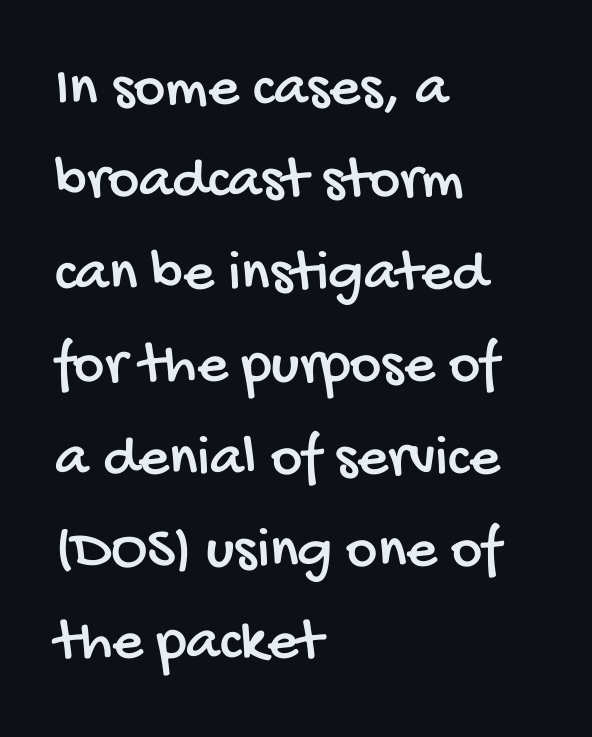
The image shows 60 px condensed sans-serif type; set left-aligned, normal line spacing (1.54x), normal letter spacing, not underlined; low stroke contrast and a large x-height.
